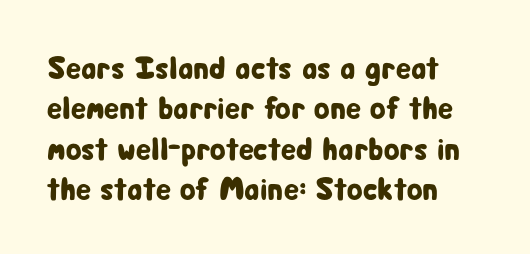
{"serif": "no", "italic": "no", "width": "condensed", "stroke_contrast": "low", "x_height": "medium", "monospaced": "no", "underline": "no", "align": "left", "line_spacing": "normal", "line_spacing_ratio": 1.26, "letter_spacing": "normal", "letter_spacing_em": 0.0, "glyph_px": 32}
